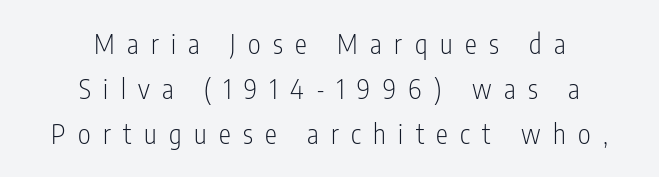
The image shows 27 px text type, upright; set centered, normal line spacing (1.67x), unusually wide letter spacing (+0.46 em), not underlined.
